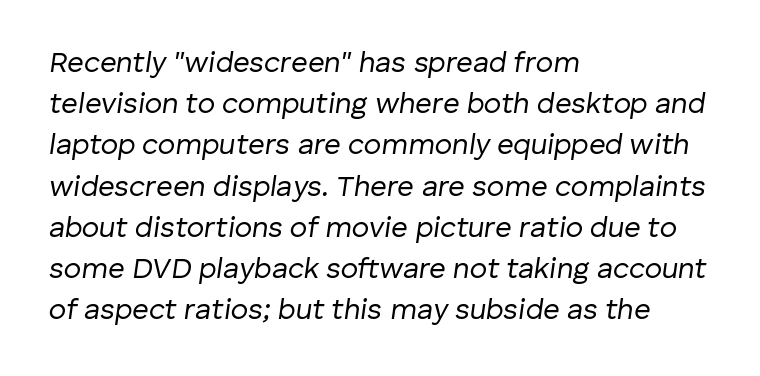
Q: Is the text bold? A: No.
Q: Is the text italic (slanted)? A: Yes, it leans right by about 8 degrees.
Q: Is the text underlined? A: No.
Q: How is the paragraph aligned? A: Left-aligned.
Q: Is the spacing between letters normal or unusually wide? A: Normal.
Q: Is the spacing between lines tight, normal or loose? A: Normal.
Q: Width (condensed, normal, or wide)? A: Normal.
Q: Stroke contrast? A: Low.
Q: x-height? A: Medium.
Q: Monospaced? A: No.
